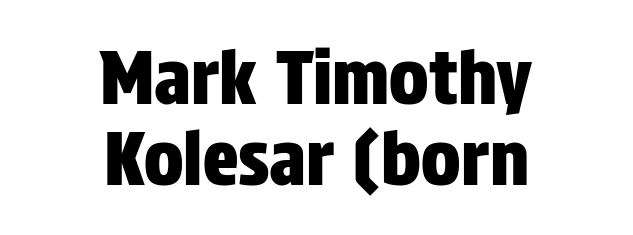
Here the glyphs are tracked normally, forming tight word shapes. The baseline area is clear. Notice how the stems are strictly vertical — no italics here. Is this a sans? Yes — the strokes have no serifs. These lines are rendered in a variable-pitch font.
